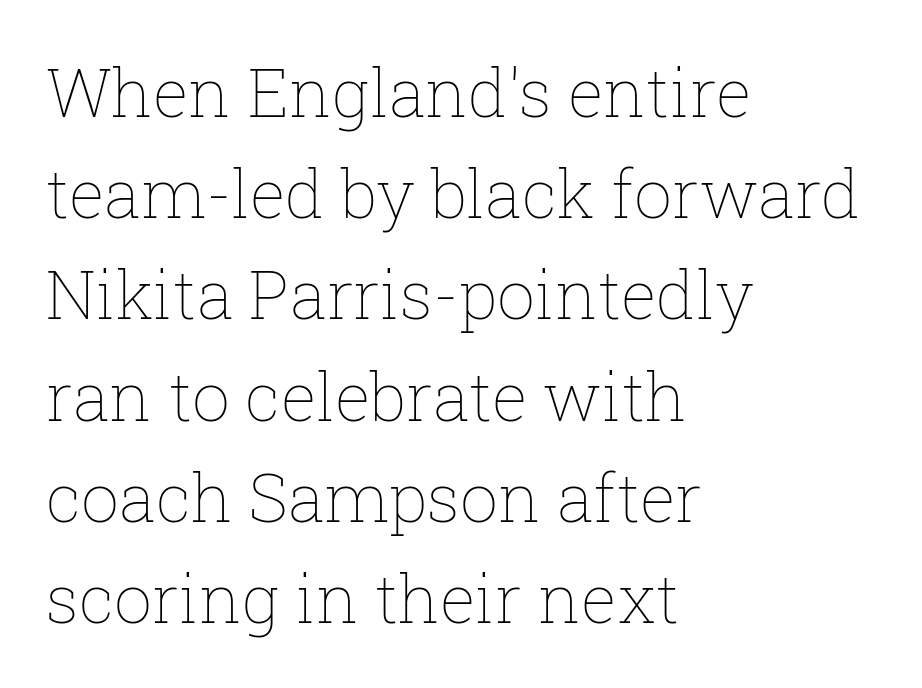
Looks like regular typesetting: each glyph gets only the width it needs. Ascenders rise straight up at ninety degrees. What stands out about the letter spacing? Nothing — it is the standard amount. Leading matches the norm, producing a regular column. Quick note: underline off. This reads as an unemphasized weight, regular at the heaviest.
